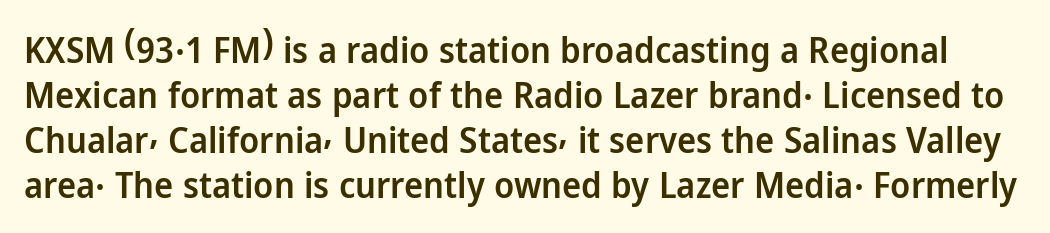
A typesetter would call this zero additional tracking. The typeface chosen for these lines omits serifs. Do the characters align in a grid? No, the font is proportional. Typographic density is moderately raised because the face is semibold.
